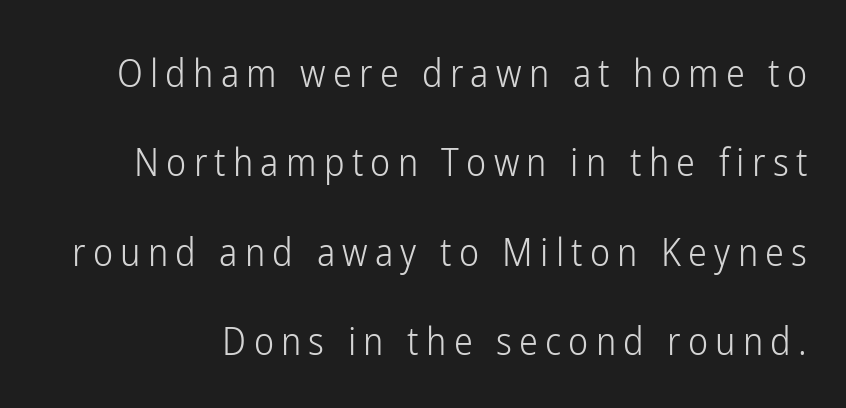
{"serif": "no", "italic": "no", "bold": "no", "weight": "light", "width": "condensed", "stroke_contrast": "low", "x_height": "medium", "monospaced": "no", "underline": "no", "line_spacing": "loose", "line_spacing_ratio": 2.35, "glyph_px": 38}
